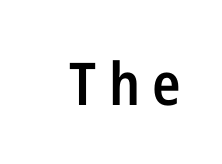
The typesetting leans somewhat heavy: a semibold. Do the characters align in a grid? No, the font is proportional. You could only call the tracking loose — the letters float apart. The font's upright variant was chosen for this text.
